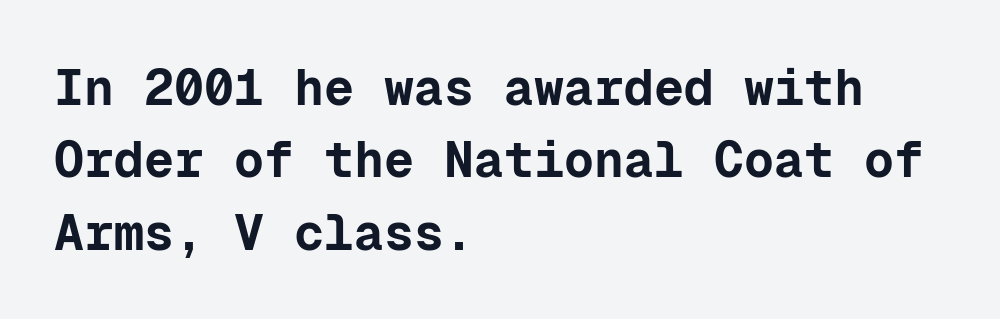
Q: Is the text bold? A: Yes.
Q: Is the text italic (slanted)? A: No, it is upright.
Q: Is the typeface a serif or a sans-serif typeface? A: Sans-serif.
Q: Is the text underlined? A: No.
Q: How is the paragraph aligned? A: Left-aligned.
Q: Is the spacing between letters normal or unusually wide? A: Normal.
Q: Is the spacing between lines tight, normal or loose? A: Normal.
Q: Width (condensed, normal, or wide)? A: Normal.
Q: Stroke contrast? A: Low.
Q: x-height? A: Medium.
Q: Monospaced? A: Yes.
